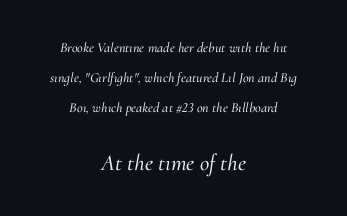
Q: Is the text italic (slanted)? A: Yes, it leans right by about 10 degrees.
Q: Is the text underlined? A: No.
Q: How is the paragraph aligned? A: Centered.
Q: Is the spacing between letters normal or unusually wide? A: Normal.
Q: Is the spacing between lines tight, normal or loose? A: Loose.
Q: Which block of text is set in a larger size, the first (top) or the second (bottom)? A: The second (bottom) one.
